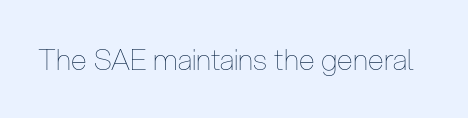
The image shows 29 px thin, condensed type, upright; set normal letter spacing, not underlined; low stroke contrast and a medium x-height.
